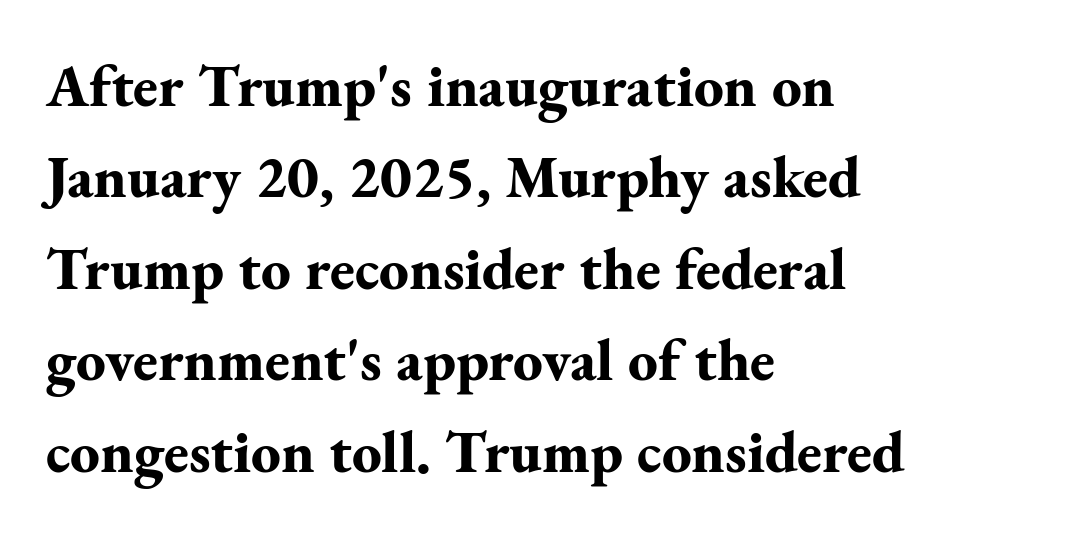
Q: Is the text bold? A: Yes.
Q: Is the text italic (slanted)? A: No, it is upright.
Q: Is the typeface a serif or a sans-serif typeface? A: Serif.
Q: Is the text underlined? A: No.
Q: How is the paragraph aligned? A: Left-aligned.
Q: Is the spacing between letters normal or unusually wide? A: Normal.
Q: Is the spacing between lines tight, normal or loose? A: Normal.
Q: Width (condensed, normal, or wide)? A: Normal.
Q: Stroke contrast? A: Medium.
Q: x-height? A: Small.
Q: Monospaced? A: No.
